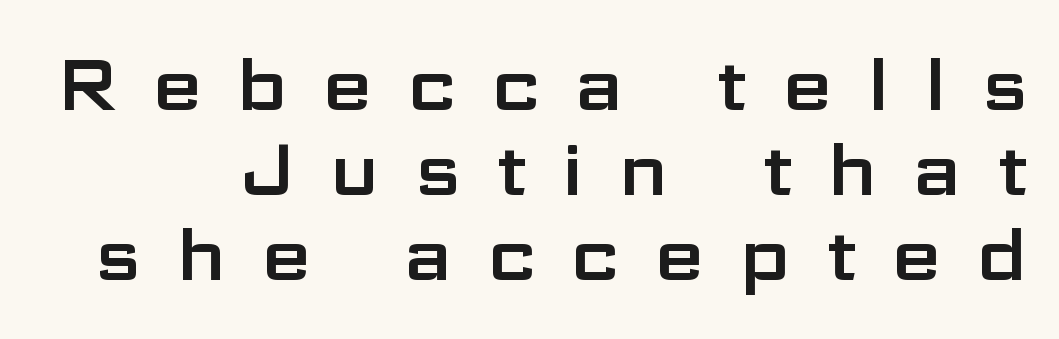
Q: Is the text italic (slanted)? A: No, it is upright.
Q: Is the typeface a serif or a sans-serif typeface? A: Sans-serif.
Q: Is the text underlined? A: No.
Q: Is the spacing between letters normal or unusually wide? A: Unusually wide.
Q: Width (condensed, normal, or wide)? A: Wide.
Q: Stroke contrast? A: Low.
Q: x-height? A: Medium.
Q: Monospaced? A: No.
